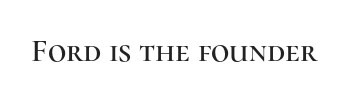
The image shows 32 px serif type, upright; set normal letter spacing, not underlined; high stroke contrast and a medium x-height.
